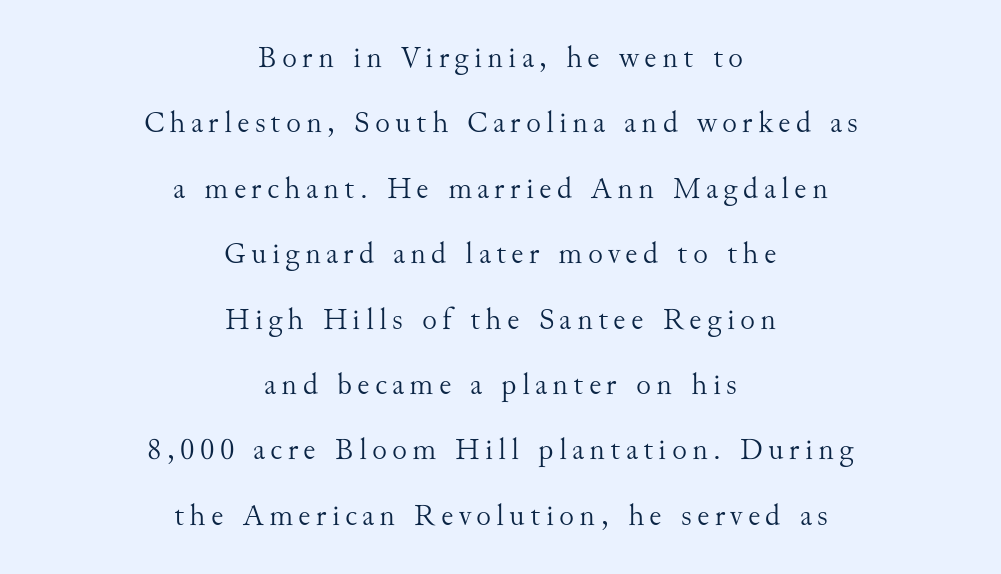
Q: Is the text bold? A: No.
Q: Is the text italic (slanted)? A: No, it is upright.
Q: Is the typeface a serif or a sans-serif typeface? A: Serif.
Q: Is the text underlined? A: No.
Q: How is the paragraph aligned? A: Centered.
Q: Is the spacing between lines tight, normal or loose? A: Loose.
Q: Width (condensed, normal, or wide)? A: Normal.
Q: Stroke contrast? A: Medium.
Q: x-height? A: Small.
Q: Monospaced? A: No.
